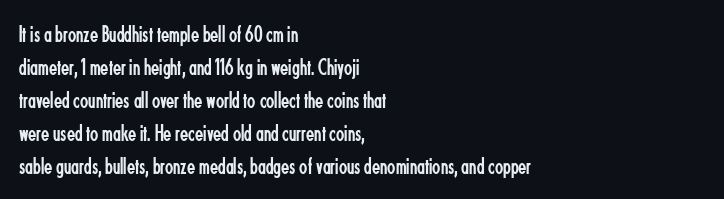
These lines stack with their left ends in a neat column. Letters rest on an invisible, unmarked baseline. The lines sit at an ordinary, default distance from one another. The type sits square on the baseline with zero lean. No letter is thick-stroked: the sample isn't bold. Default kerning and tracking; the words read as compact shapes.
